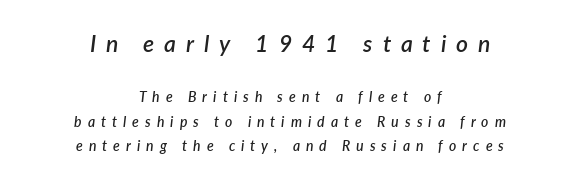
Every letter is mildly thick-stroked: semibold rather than bold. The letters are slanted; this is an italic face. The lines are quadded center. The glyphs are unaccompanied by any horizontal stroke below them. Observe the wide spacing: letters keep a clear distance from each other. A student would notice the top passage is typeset larger than what follows.
